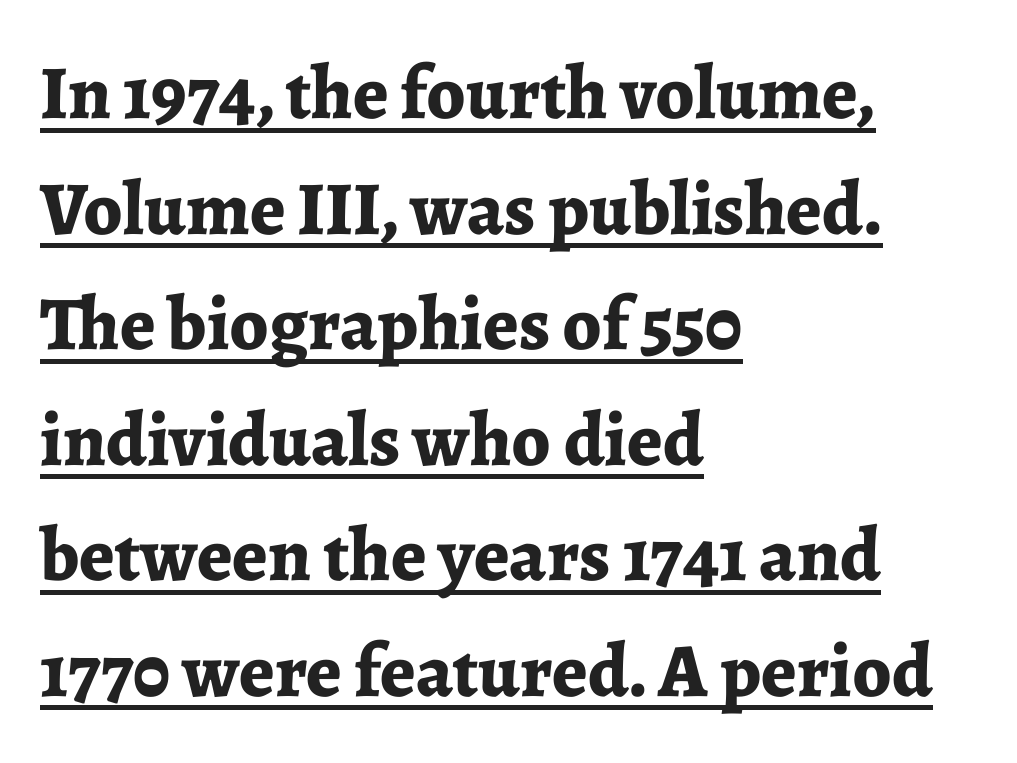
The image shows 76 px bold serif type, upright; set left-aligned, normal line spacing (1.52x), normal letter spacing, underlined; low stroke contrast and a medium x-height.
